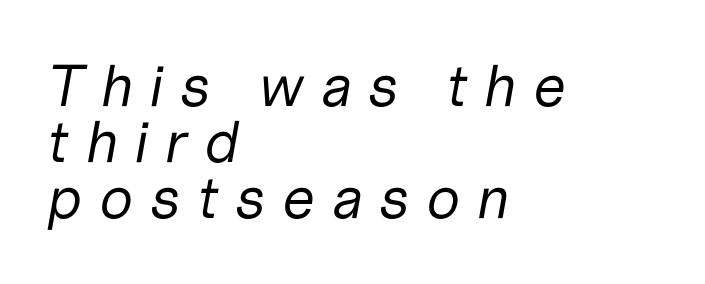
Q: Is the text bold? A: No.
Q: Is the text italic (slanted)? A: Yes, it leans right by about 10 degrees.
Q: Is the text underlined? A: No.
Q: How is the paragraph aligned? A: Left-aligned.
Q: Is the spacing between letters normal or unusually wide? A: Unusually wide.
Q: Is the spacing between lines tight, normal or loose? A: Tight.
Q: Width (condensed, normal, or wide)? A: Normal.
Q: Stroke contrast? A: Low.
Q: x-height? A: Medium.
Q: Monospaced? A: No.
